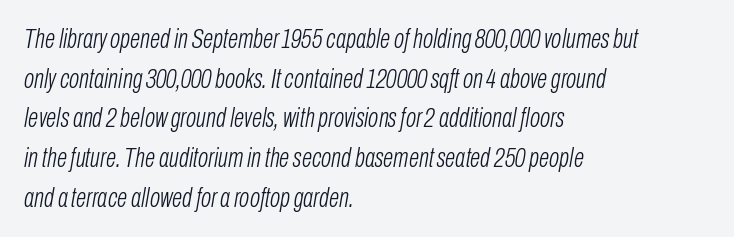
{"italic": "yes", "lean": "right", "slant_degrees": 10, "bold": "no", "underline": "no", "align": "left", "line_spacing": "normal", "line_spacing_ratio": 1.47, "letter_spacing": "normal", "letter_spacing_em": 0.0, "glyph_px": 27}
